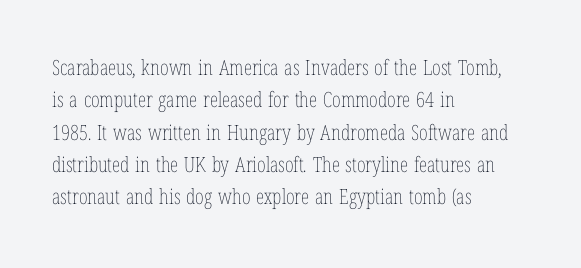
Words float on clear page, feet unadorned. Letters have the restrained weight of plain body copy at most. Horizontal alignment here is leftward, the default for most running prose. Whoever set this chose a conventional vertical rhythm. This sample uses an upright cut, with every glyph sitting square on the baseline.
